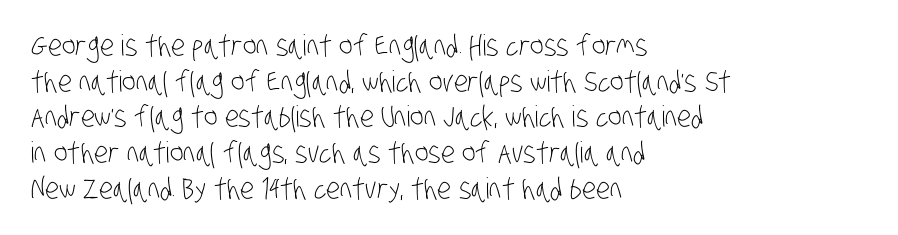
{"serif": "no", "bold": "no", "weight": "light", "width": "condensed", "stroke_contrast": "low", "x_height": "large", "monospaced": "no", "underline": "no", "align": "left", "line_spacing_ratio": 1.23, "letter_spacing": "normal", "letter_spacing_em": 0.0, "glyph_px": 29}
